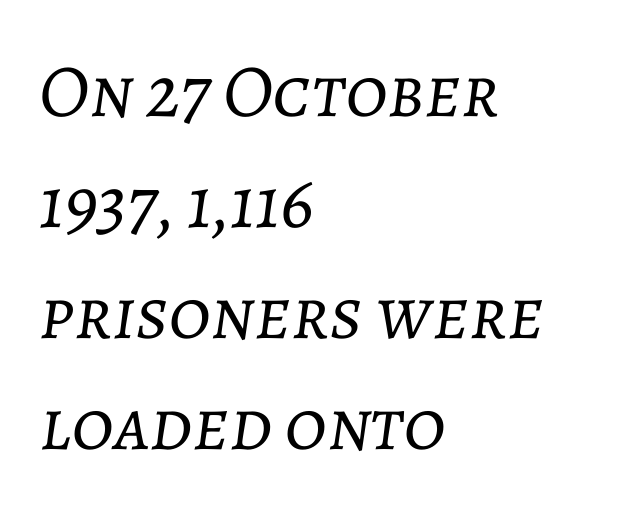
Q: Is the text bold? A: No.
Q: Is the text italic (slanted)? A: Yes, it leans right by about 7 degrees.
Q: Is the text underlined? A: No.
Q: How is the paragraph aligned? A: Left-aligned.
Q: Is the spacing between letters normal or unusually wide? A: Normal.
Q: Is the spacing between lines tight, normal or loose? A: Normal.
Q: Width (condensed, normal, or wide)? A: Normal.
Q: Stroke contrast? A: Low.
Q: x-height? A: Medium.
Q: Monospaced? A: No.
